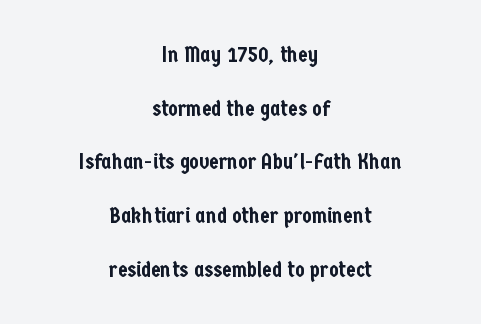
{"italic": "no", "underline": "no", "align": "center", "line_spacing": "loose", "line_spacing_ratio": 2.44, "letter_spacing": "normal", "letter_spacing_em": 0.0, "glyph_px": 22}
